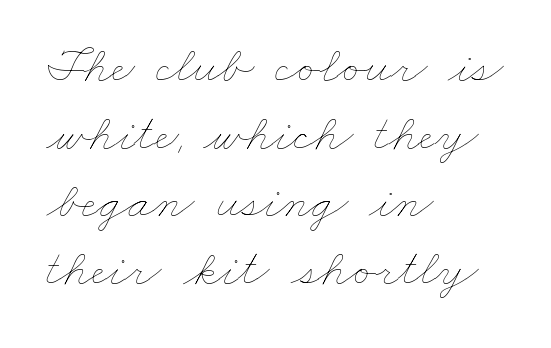
{"bold": "no", "weight": "thin", "width": "wide", "stroke_contrast": "low", "x_height": "small", "monospaced": "no", "underline": "no", "align": "left", "line_spacing": "normal", "line_spacing_ratio": 1.3, "letter_spacing": "normal", "letter_spacing_em": 0.0, "glyph_px": 52}
